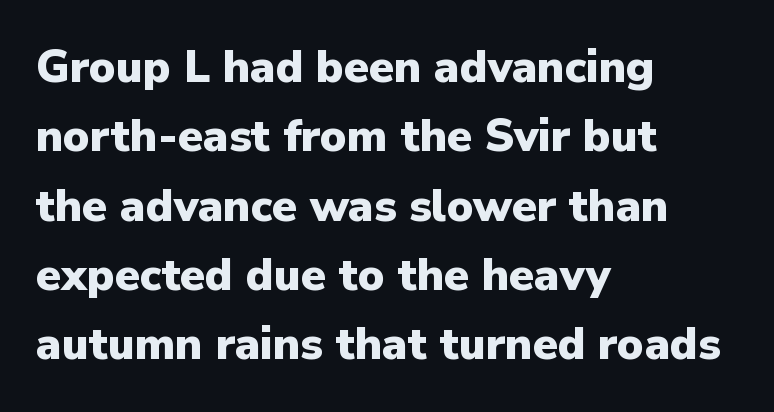
Q: Is the text bold? A: Yes.
Q: Is the text italic (slanted)? A: No, it is upright.
Q: Is the typeface a serif or a sans-serif typeface? A: Sans-serif.
Q: Is the text underlined? A: No.
Q: How is the paragraph aligned? A: Left-aligned.
Q: Is the spacing between letters normal or unusually wide? A: Normal.
Q: Is the spacing between lines tight, normal or loose? A: Normal.
Q: Width (condensed, normal, or wide)? A: Normal.
Q: Stroke contrast? A: Low.
Q: x-height? A: Medium.
Q: Monospaced? A: No.
